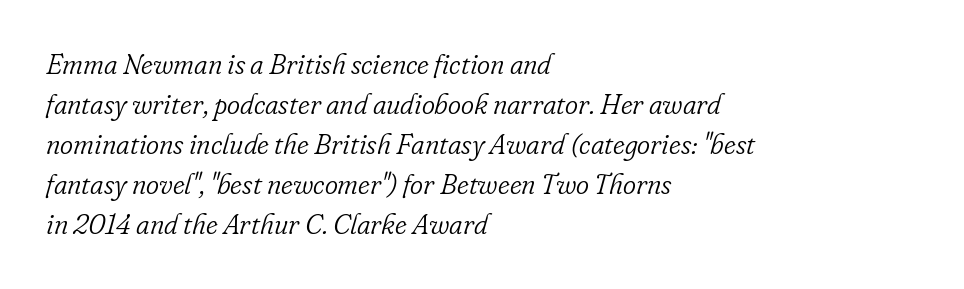
The image shows 28 px light serif type, italic (leaning right); set left-aligned, normal line spacing (1.43x), normal letter spacing, not underlined; low stroke contrast and a small x-height.
